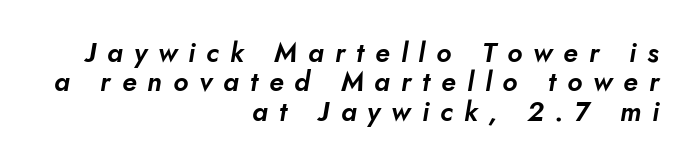
The image shows 27 px text type; set right-aligned, tight line spacing (1.09x), unusually wide letter spacing (+0.41 em), not underlined.
